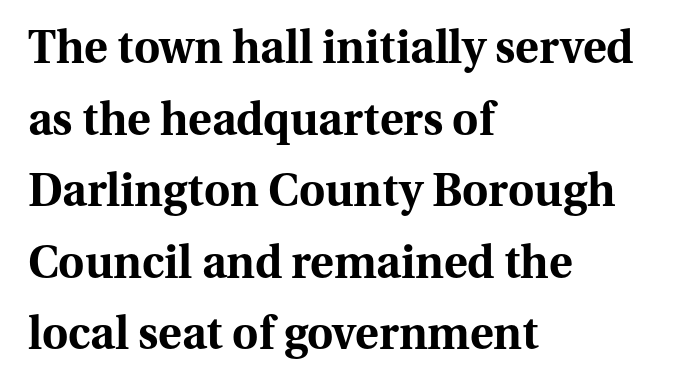
Q: Is the text bold? A: Yes.
Q: Is the text italic (slanted)? A: No, it is upright.
Q: Is the typeface a serif or a sans-serif typeface? A: Serif.
Q: Is the text underlined? A: No.
Q: How is the paragraph aligned? A: Left-aligned.
Q: Is the spacing between letters normal or unusually wide? A: Normal.
Q: Is the spacing between lines tight, normal or loose? A: Normal.
Q: Width (condensed, normal, or wide)? A: Normal.
Q: Stroke contrast? A: Medium.
Q: x-height? A: Medium.
Q: Monospaced? A: No.
